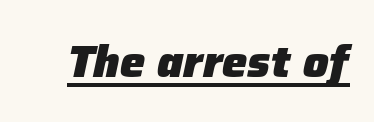
The image shows 45 px heavy type, italic (leaning right); set normal letter spacing, underlined; low stroke contrast and a medium x-height.
